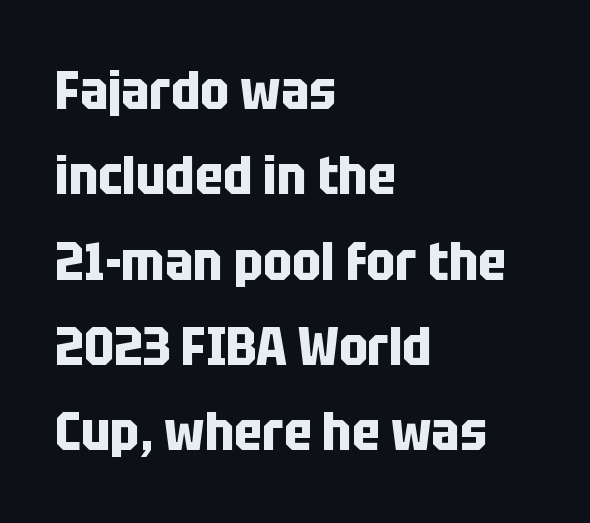
This rendering uses left alignment, leaving the right contour irregular. Nothing sits at the stroke ends, so this counts as sans-serif. This is the regular roman posture of the typeface. Normally led — the rows are evenly, conventionally spaced. Chunky letters — that's bold for sure. The rendering uses natural spacing where letterforms have individual widths.
